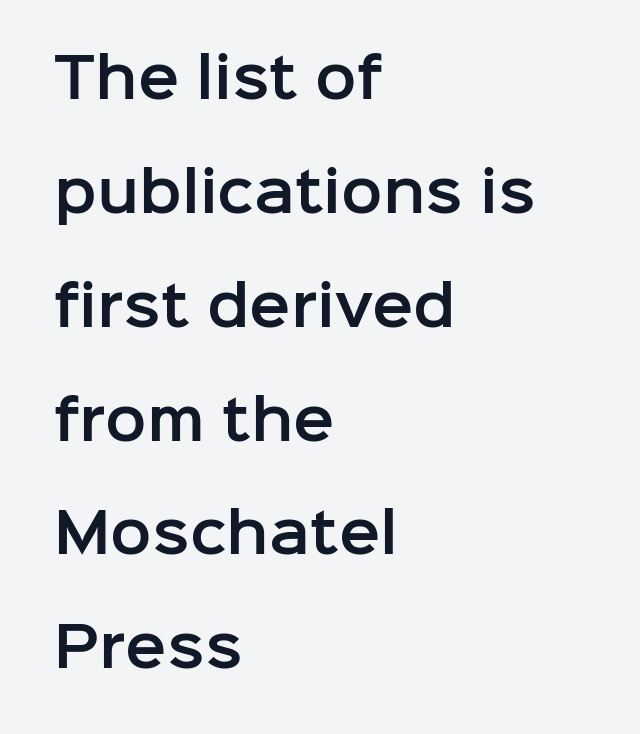
Nothing unusual about the tracking: characters are spaced as the font intends. These lines stack with their left ends in a neat column. The typography opts for an upright posture over an oblique one. The space between consecutive lines is lavish. Serifs: no, the terminals of the letterforms are clean.
